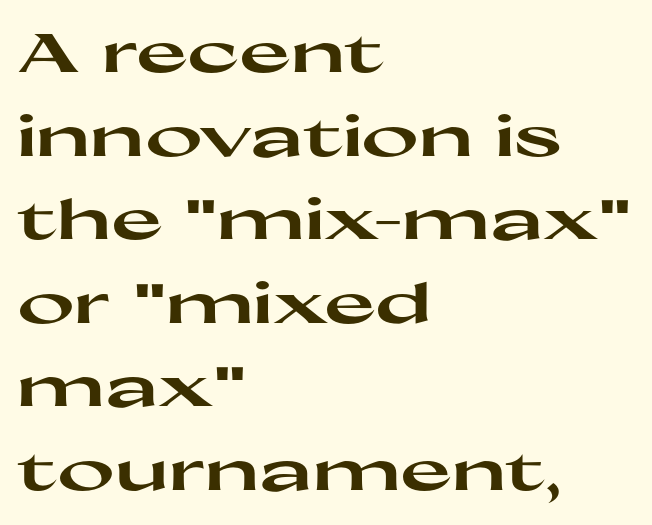
Q: Is the text bold? A: Yes.
Q: Is the text italic (slanted)? A: No, it is upright.
Q: Is the typeface a serif or a sans-serif typeface? A: Sans-serif.
Q: Is the text underlined? A: No.
Q: How is the paragraph aligned? A: Left-aligned.
Q: Is the spacing between letters normal or unusually wide? A: Normal.
Q: Is the spacing between lines tight, normal or loose? A: Normal.
Q: Width (condensed, normal, or wide)? A: Wide.
Q: Stroke contrast? A: High.
Q: x-height? A: Medium.
Q: Monospaced? A: No.
